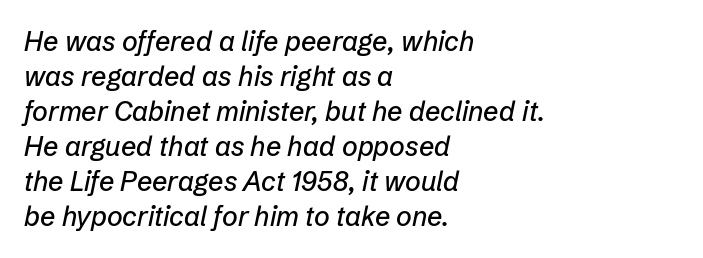
The image shows 27 px text type, italic (leaning right); set left-aligned, normal line spacing (1.3x), normal letter spacing, not underlined.
